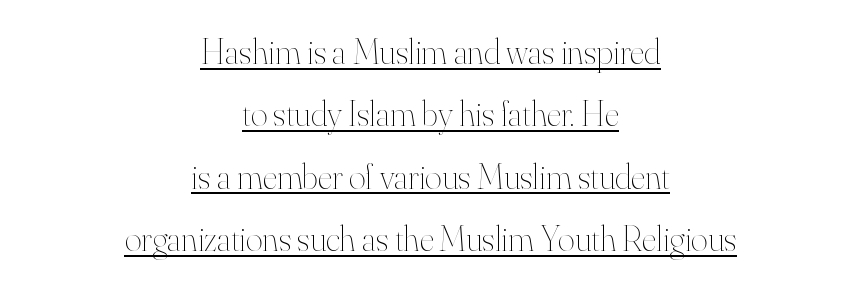
No extra ink here — the face is not bold. The text block is weighted toward neither margin, spreading evenly from the middle. You can tell it's not italic because the verticals are truly vertical. Decoration check: the copy is underlined.
